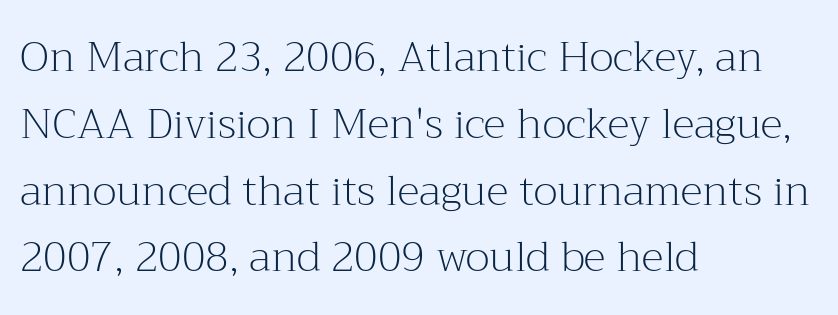
The image shows 42 px light serif type, upright; set left-aligned, normal line spacing (1.59x), normal letter spacing, not underlined; medium stroke contrast and a medium x-height.
